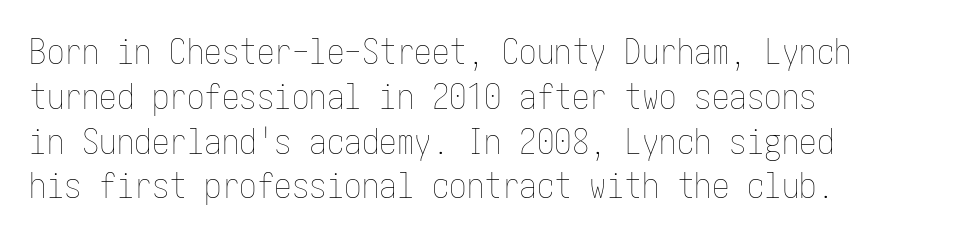
The image shows 35 px thin, condensed type, upright; set left-aligned, normal line spacing (1.28x), normal letter spacing, not underlined; low stroke contrast and a medium x-height.
